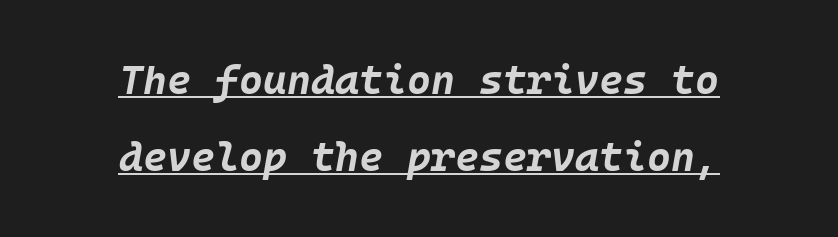
{"italic": "yes", "lean": "right", "slant_degrees": 10, "bold": "yes", "weight": "bold", "width": "normal", "stroke_contrast": "low", "x_height": "large", "underline": "yes", "align": "center", "line_spacing_ratio": 1.88, "letter_spacing": "normal", "letter_spacing_em": 0.0, "glyph_px": 41}
